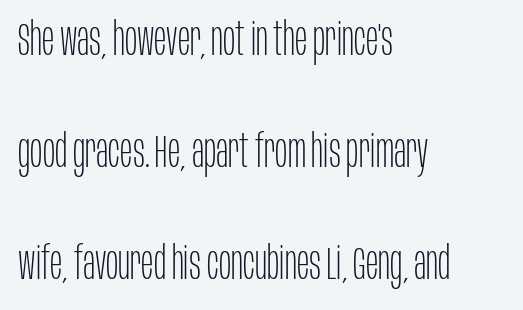
Q: Is the text bold? A: No.
Q: Is the text italic (slanted)? A: No, it is upright.
Q: Is the typeface a serif or a sans-serif typeface? A: Sans-serif.
Q: Is the text underlined? A: No.
Q: How is the paragraph aligned? A: Left-aligned.
Q: Is the spacing between letters normal or unusually wide? A: Normal.
Q: Is the spacing between lines tight, normal or loose? A: Loose.
Q: Width (condensed, normal, or wide)? A: Condensed.
Q: Stroke contrast? A: Low.
Q: x-height? A: Large.
Q: Monospaced? A: No.
